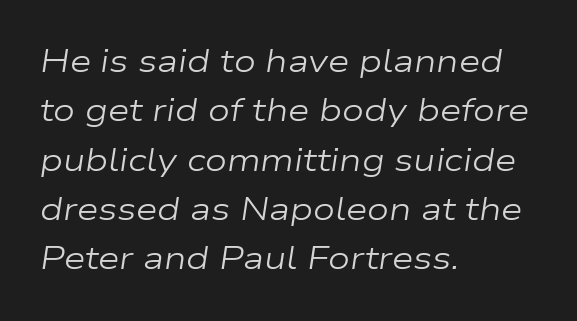
Q: Is the text bold? A: No.
Q: Is the text italic (slanted)? A: Yes, it leans right by about 9 degrees.
Q: Is the text underlined? A: No.
Q: How is the paragraph aligned? A: Left-aligned.
Q: Is the spacing between letters normal or unusually wide? A: Normal.
Q: Is the spacing between lines tight, normal or loose? A: Normal.
Q: Width (condensed, normal, or wide)? A: Wide.
Q: Stroke contrast? A: Low.
Q: x-height? A: Medium.
Q: Monospaced? A: No.
